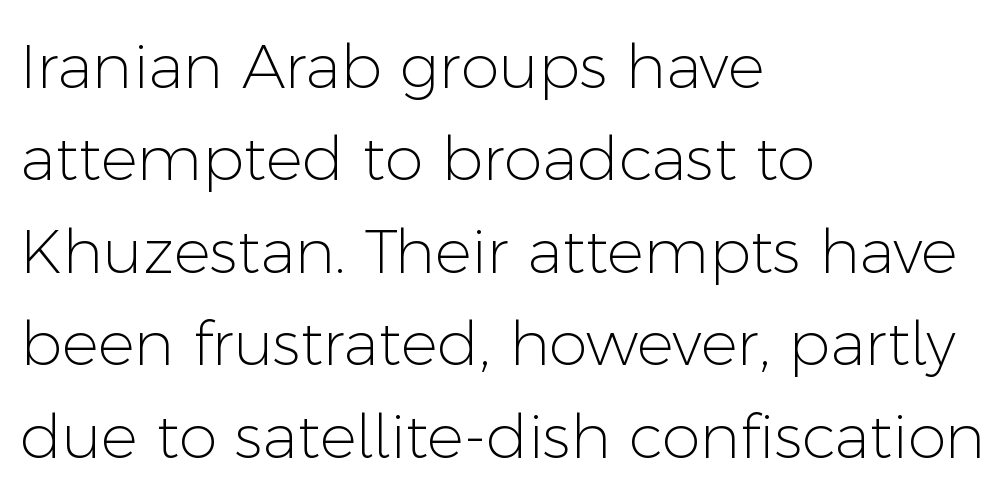
The strokes carry an ordinary text weight at most. Casual observation: everything's shoved over to the left. Varying glyph widths throughout — classic text-font behaviour. Nobody drew a line under any word here. Unlike italic type, these characters show no tilt at all. Font category for this specimen: sans-serif.
